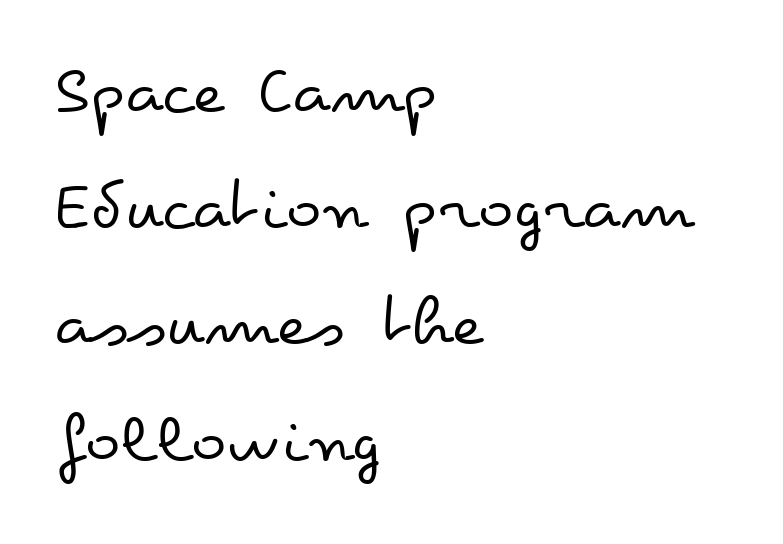
Q: Is the text bold? A: No.
Q: Is the text italic (slanted)? A: No, it is upright.
Q: Is the text underlined? A: No.
Q: How is the paragraph aligned? A: Left-aligned.
Q: Is the spacing between letters normal or unusually wide? A: Normal.
Q: Is the spacing between lines tight, normal or loose? A: Normal.
Q: Width (condensed, normal, or wide)? A: Wide.
Q: Stroke contrast? A: Low.
Q: x-height? A: Small.
Q: Monospaced? A: No.
